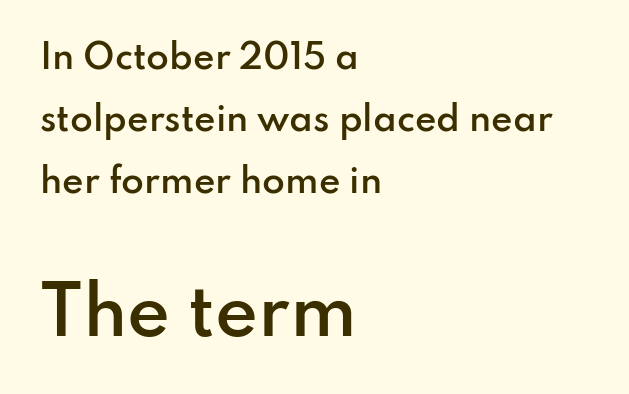
The image shows 66 px semibold sans-serif type, upright; set left-aligned, line spacing 1.88x, normal letter spacing, not underlined; the second (bottom) block is 2.0x larger; low stroke contrast and a small x-height.
